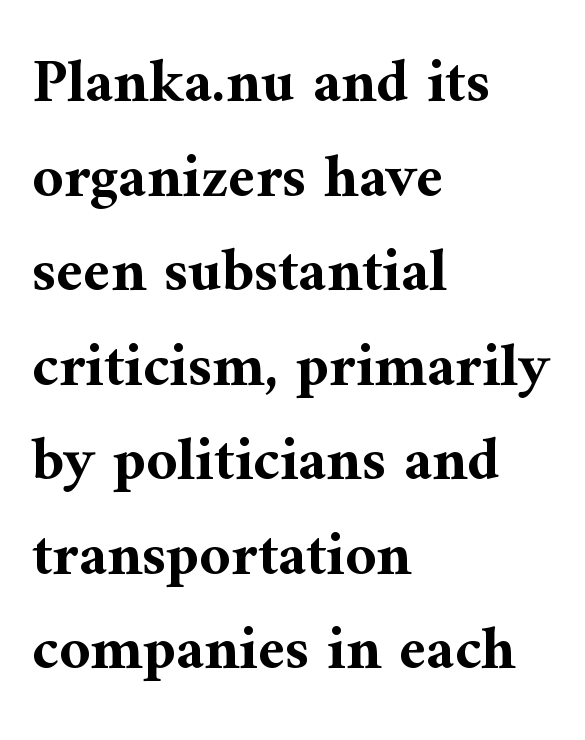
{"serif": "yes", "italic": "no", "bold": "yes", "weight": "bold", "width": "normal", "stroke_contrast": "medium", "x_height": "medium", "monospaced": "no", "underline": "no", "align": "left", "line_spacing": "normal", "line_spacing_ratio": 1.55, "letter_spacing": "normal", "letter_spacing_em": 0.0, "glyph_px": 61}
